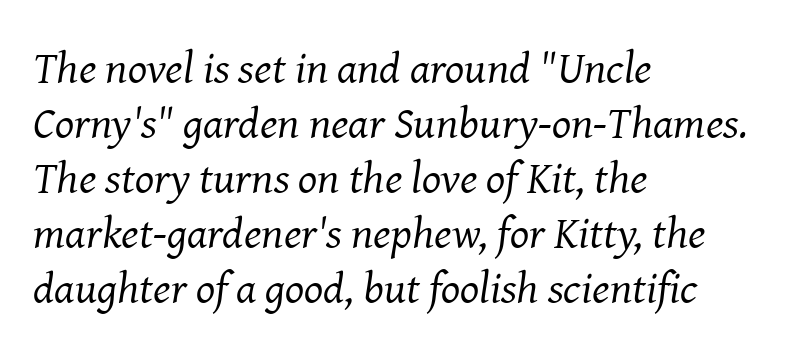
{"serif": "yes", "italic": "yes", "lean": "right", "slant_degrees": 8, "bold": "no", "weight": "regular", "width": "normal", "stroke_contrast": "medium", "x_height": "medium", "monospaced": "no", "underline": "no", "align": "left", "line_spacing_ratio": 1.22, "letter_spacing": "normal", "letter_spacing_em": 0.0, "glyph_px": 45}
